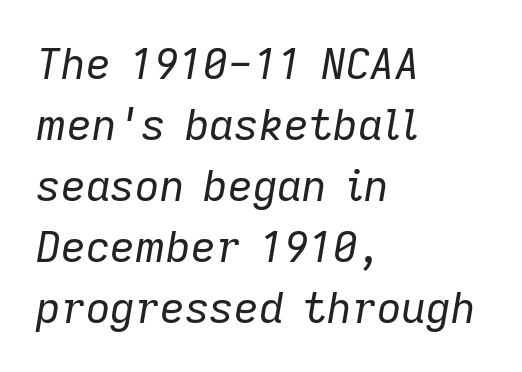
{"italic": "yes", "lean": "right", "slant_degrees": 9, "bold": "no", "weight": "regular", "width": "normal", "stroke_contrast": "low", "x_height": "medium", "monospaced": "no", "underline": "no", "align": "left", "line_spacing": "normal", "line_spacing_ratio": 1.42, "letter_spacing": "normal", "letter_spacing_em": 0.0, "glyph_px": 43}
